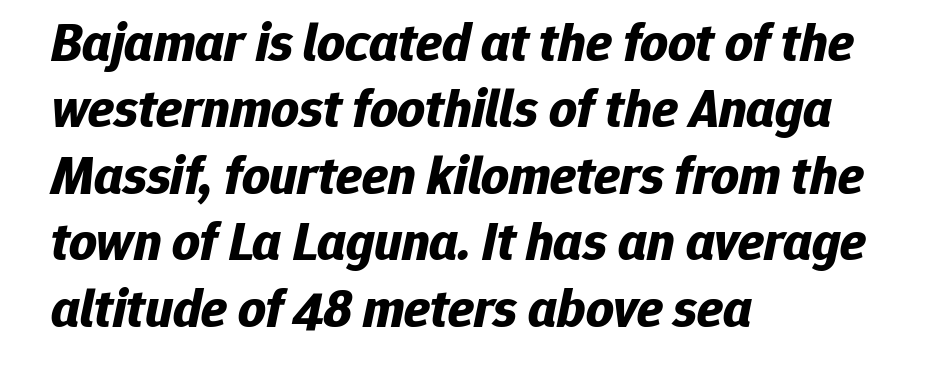
{"italic": "yes", "lean": "right", "slant_degrees": 12, "bold": "yes", "weight": "bold", "width": "normal", "stroke_contrast": "low", "x_height": "medium", "monospaced": "no", "underline": "no", "align": "left", "line_spacing_ratio": 1.23, "letter_spacing": "normal", "letter_spacing_em": 0.0, "glyph_px": 54}
